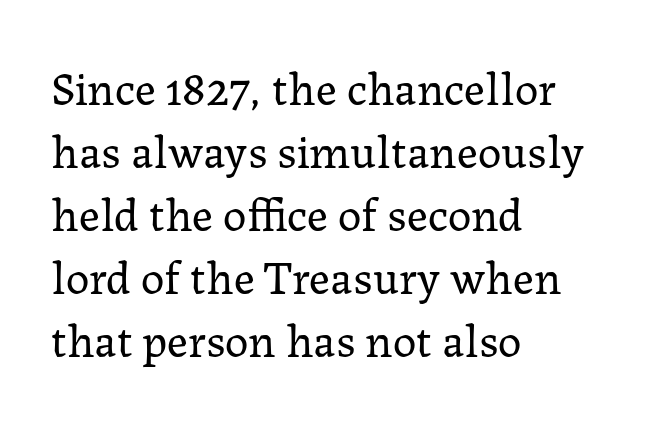
The image shows 47 px regular-weight serif type, upright; set left-aligned, normal line spacing (1.34x), normal letter spacing, not underlined; low stroke contrast and a medium x-height.
